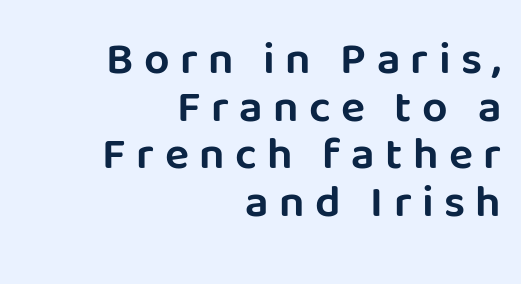
{"serif": "no", "italic": "no", "width": "normal", "stroke_contrast": "low", "x_height": "large", "monospaced": "no", "underline": "no", "align": "right", "line_spacing": "tight", "line_spacing_ratio": 1.06, "letter_spacing": "wide", "letter_spacing_em": 0.23, "glyph_px": 45}
